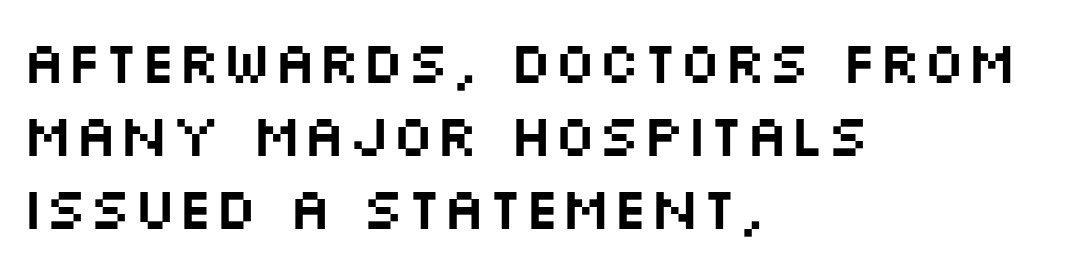
{"serif": "no", "italic": "no", "width": "wide", "stroke_contrast": "medium", "x_height": "large", "monospaced": "no", "underline": "no", "align": "left", "line_spacing_ratio": 1.24, "letter_spacing": "normal", "letter_spacing_em": 0.0, "glyph_px": 59}
